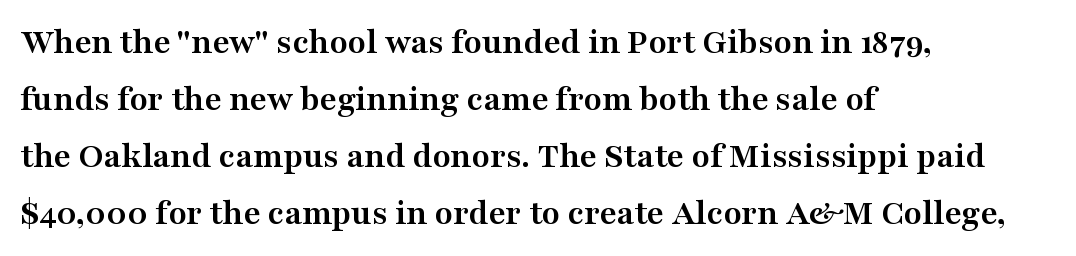
The gaps between neighbouring characters are ordinary and unremarkable. These lines are composed in type with serifs. The designer left line spacing at the default. Emphasis by weight is at full strength: bold. Just letters on the line, the space beneath them empty.
